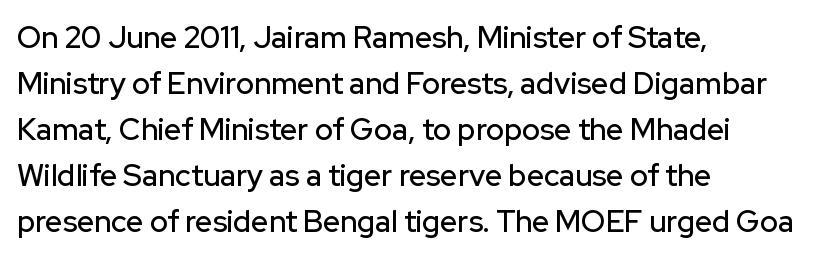
{"serif": "no", "italic": "no", "width": "normal", "stroke_contrast": "low", "x_height": "medium", "monospaced": "no", "underline": "no", "align": "left", "line_spacing": "normal", "line_spacing_ratio": 1.53, "letter_spacing": "normal", "letter_spacing_em": 0.0, "glyph_px": 30}
